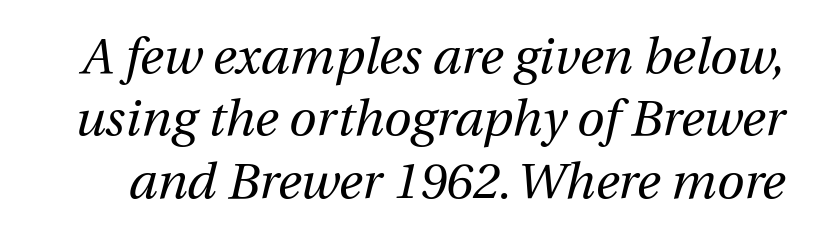
The image shows 50 px regular-weight type, italic (leaning right); set normal line spacing (1.25x), normal letter spacing, not underlined; medium stroke contrast and a medium x-height.
